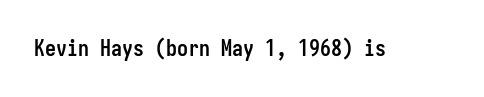
The image shows 22 px bold type, upright; set normal letter spacing, not underlined.
